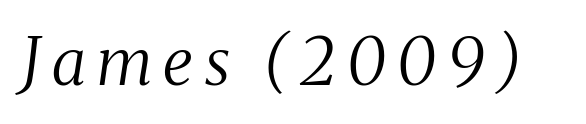
Q: Is the text bold? A: No.
Q: Is the text italic (slanted)? A: Yes, it leans right by about 8 degrees.
Q: Is the typeface a serif or a sans-serif typeface? A: Serif.
Q: Is the text underlined? A: No.
Q: Width (condensed, normal, or wide)? A: Condensed.
Q: Stroke contrast? A: Medium.
Q: x-height? A: Medium.
Q: Monospaced? A: No.
